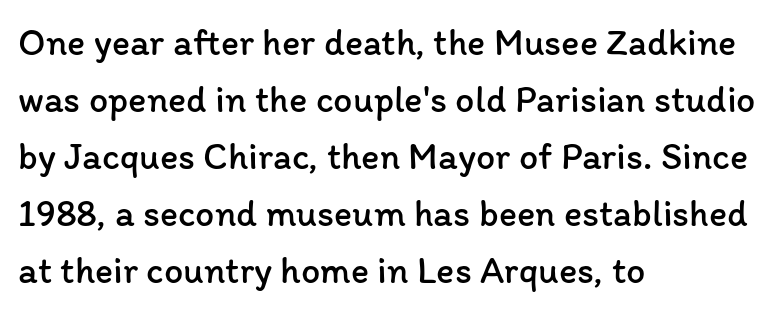
Underlining? Definitely not there. In CSS terms this would be text-align: left. Baseline-to-baseline distance is the conventional proportion of letter height. Weight class: somewhere from thin through regular. The passage shown is typed in a proportional face where columns would drift. Every stem runs plumb, perpendicular to the baseline.
